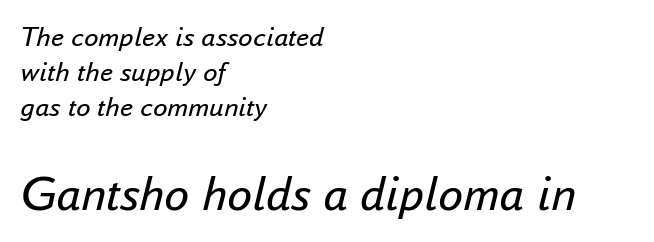
The image shows 50 px regular-weight type, italic (leaning right); set left-aligned, line spacing 1.21x, normal letter spacing, not underlined; the second (bottom) block is 1.72x larger; low stroke contrast and a small x-height.
